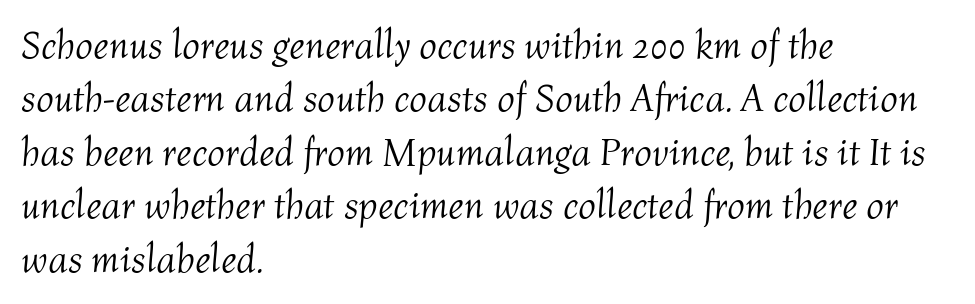
The glyphs are unaccompanied by any horizontal stroke below them. Caption: multi-line text, flush left, ragged right. Heft: none added — not bold. Observe the ordinary spacing: letters are neighbours, not strangers. The designer left line spacing at the default.
